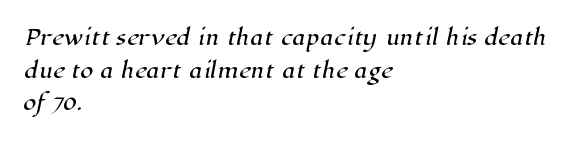
Q: Is the text underlined? A: No.
Q: How is the paragraph aligned? A: Left-aligned.
Q: Is the spacing between letters normal or unusually wide? A: Normal.
Q: Is the spacing between lines tight, normal or loose? A: Normal.
